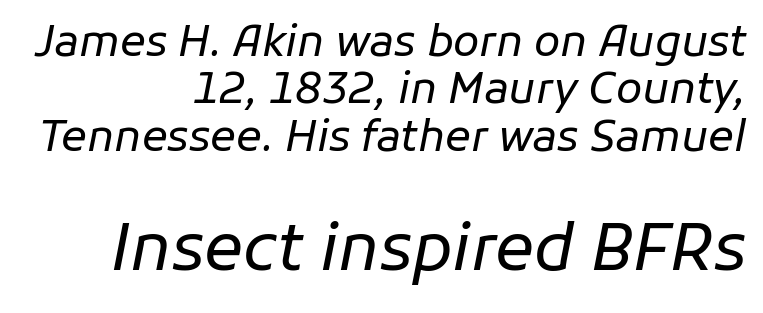
The image shows 65 px regular-weight type, italic (leaning right); set right-aligned, tight line spacing (1.1x), normal letter spacing, not underlined; the second (bottom) block is 1.51x larger; low stroke contrast and a medium x-height.
